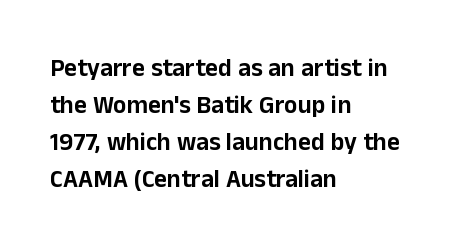
Q: Is the text italic (slanted)? A: No, it is upright.
Q: Is the text underlined? A: No.
Q: How is the paragraph aligned? A: Left-aligned.
Q: Is the spacing between letters normal or unusually wide? A: Normal.
Q: Is the spacing between lines tight, normal or loose? A: Normal.
